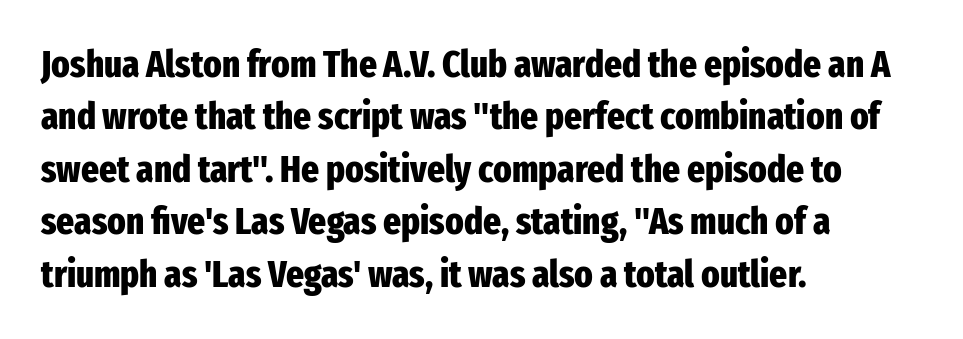
Words float on clear page, feet unadorned. The font is running at its bold setting. Caption: standard tracking, unaltered. Varying glyph widths throughout — classic text-font behaviour. The designer went with a sans here, leaving each stem footless. Every stem runs plumb, perpendicular to the baseline.
